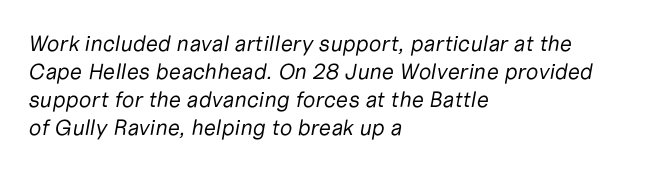
Reading down the column, the eye jumps a familiar distance to each next line. Which margin do the lines hug? The left one — the right edge is uneven. Compared with typical body copy, the letter spacing here is the same. Lines of text with bare space underneath. Vertical stems look standard width or narrower in stroke.
